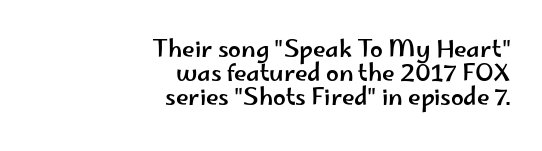
Q: Is the text italic (slanted)? A: No, it is upright.
Q: Is the text underlined? A: No.
Q: How is the paragraph aligned? A: Right-aligned.
Q: Is the spacing between letters normal or unusually wide? A: Normal.
Q: Is the spacing between lines tight, normal or loose? A: Tight.
